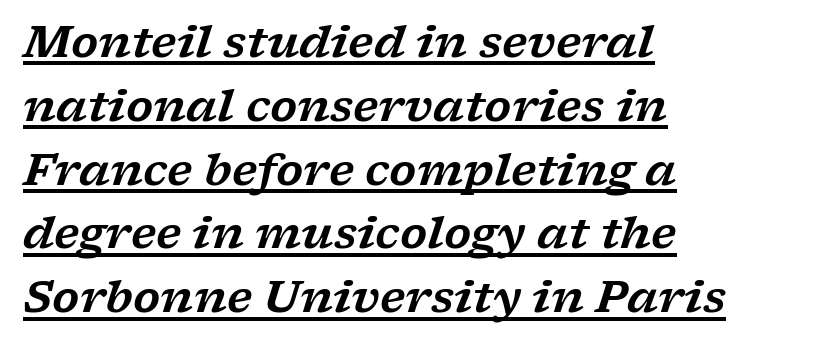
The face used here is seriffed, in the tradition of book romans. This sample uses an oblique cut, with every glyph tilted off the vertical. Is this a fixed-width face? No — the glyphs have proportional, varying widths. In designer terms, the underline attribute is active on this setting. Short and long lines alike share a common starting point at left. The lines sit at an ordinary, default distance from one another.
